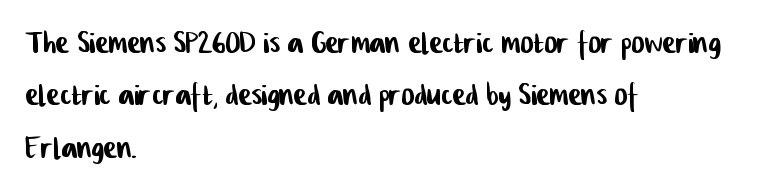
Q: Is the typeface a serif or a sans-serif typeface? A: Sans-serif.
Q: Is the text underlined? A: No.
Q: How is the paragraph aligned? A: Left-aligned.
Q: Is the spacing between letters normal or unusually wide? A: Normal.
Q: Is the spacing between lines tight, normal or loose? A: Normal.
Q: Width (condensed, normal, or wide)? A: Condensed.
Q: Stroke contrast? A: Low.
Q: x-height? A: Medium.
Q: Monospaced? A: No.
